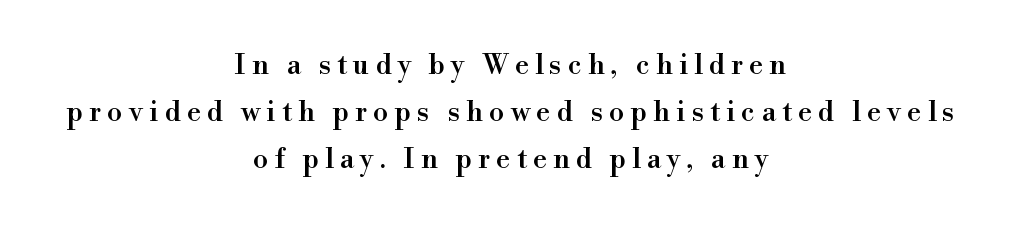
This sample uses expanded letter spacing, leaving extra air between glyphs. A student would call this center alignment; a typographer would say set centered. Ascenders rise straight up at ninety degrees. Quick note: interline space is typical. The words here are not underlined.
